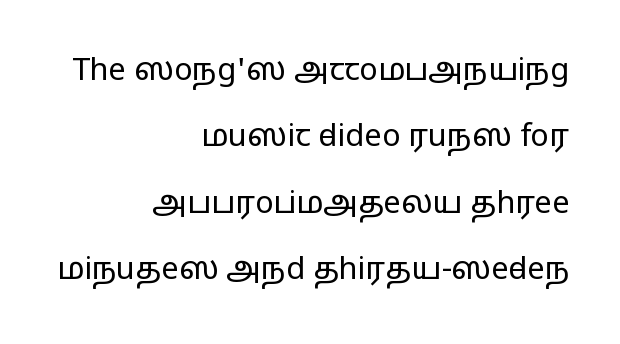
The image shows 31 px regular-weight, wide sans-serif type, upright; set right-aligned, loose line spacing (2.14x), normal letter spacing, not underlined; low stroke contrast and a medium x-height.
